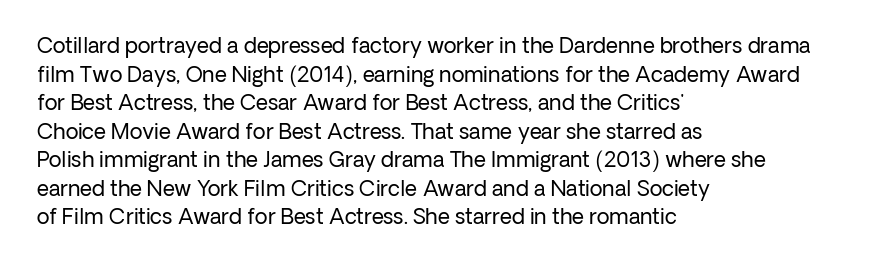
{"italic": "no", "bold": "no", "underline": "no", "align": "left", "line_spacing": "normal", "line_spacing_ratio": 1.36, "letter_spacing": "normal", "letter_spacing_em": 0.0, "glyph_px": 21}
